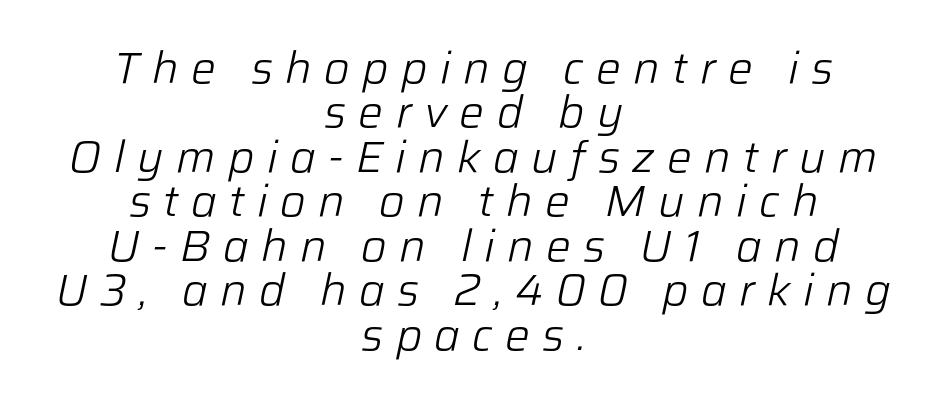
Any mark beneath the type? The region is blank. Each letter keeps its own natural width here, so spacing adapts to shape. The font sits on the lighter half of the weight spectrum, regular included. Slanted lettering throughout. Observe the wide spacing: letters keep a clear distance from each other.
